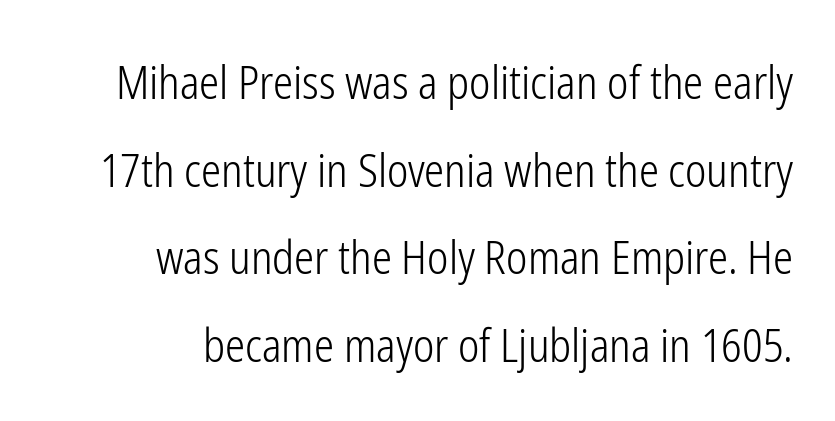
{"serif": "no", "italic": "no", "bold": "no", "weight": "light", "width": "condensed", "stroke_contrast": "low", "x_height": "medium", "monospaced": "no", "underline": "no", "align": "right", "line_spacing": "loose", "line_spacing_ratio": 1.95, "letter_spacing": "normal", "letter_spacing_em": 0.0, "glyph_px": 45}
